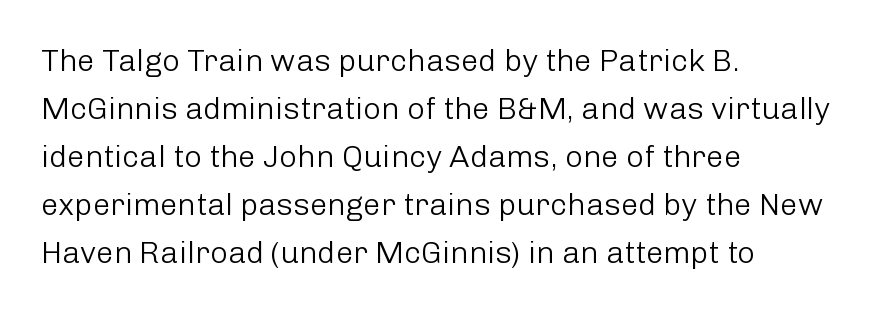
{"serif": "no", "italic": "no", "bold": "no", "weight": "light", "width": "normal", "stroke_contrast": "low", "x_height": "medium", "monospaced": "no", "underline": "no", "align": "left", "line_spacing": "normal", "line_spacing_ratio": 1.55, "letter_spacing": "normal", "letter_spacing_em": 0.0, "glyph_px": 31}
